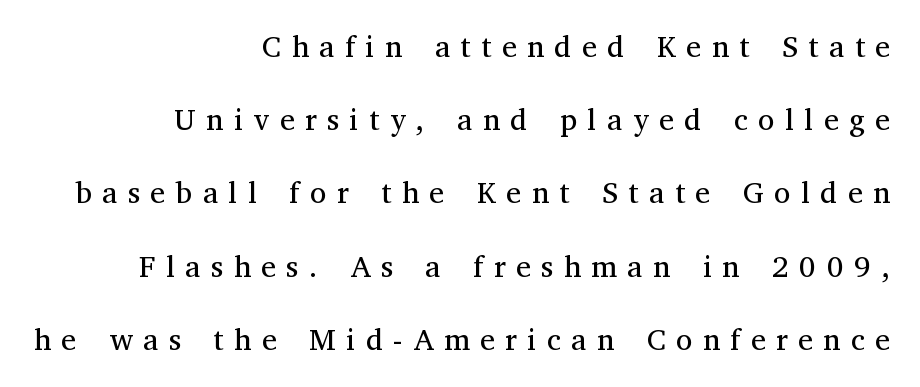
The image shows 30 px regular-weight serif type, upright; set right-aligned, loose line spacing (2.44x), unusually wide letter spacing (+0.35 em), not underlined; medium stroke contrast and a medium x-height.
